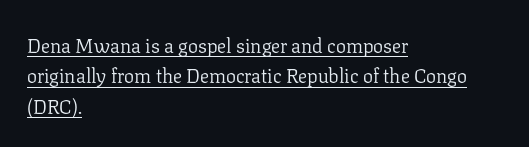
The image shows 20 px text type, upright; set left-aligned, normal line spacing (1.52x), normal letter spacing, underlined.
